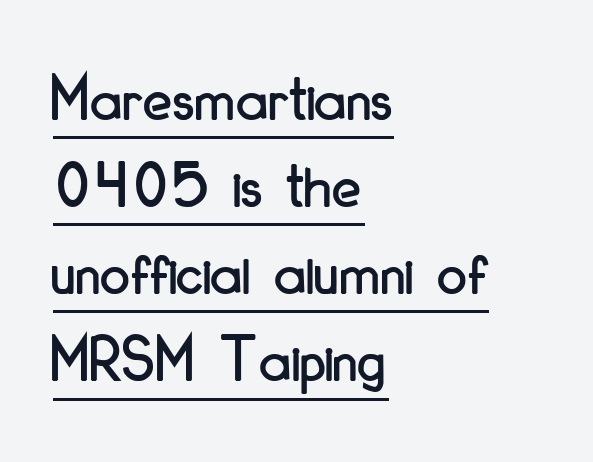
The paragraph shown leans on its left margin. A normal amount of white space separates one row of letters from the next. Varying glyph widths throughout — classic text-font behaviour. The letters stand upright; this is a roman face. Caption: standard tracking, unaltered. Does a line run under the words? Yes, clearly.
